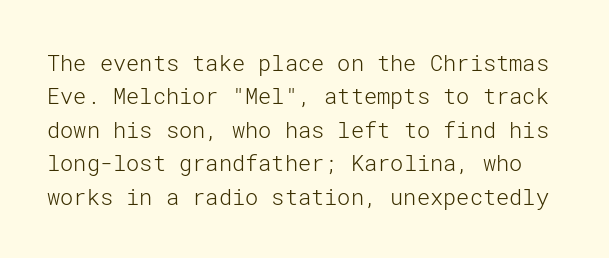
The image shows 22 px text type, upright; set normal line spacing (1.52x), normal letter spacing, not underlined.
